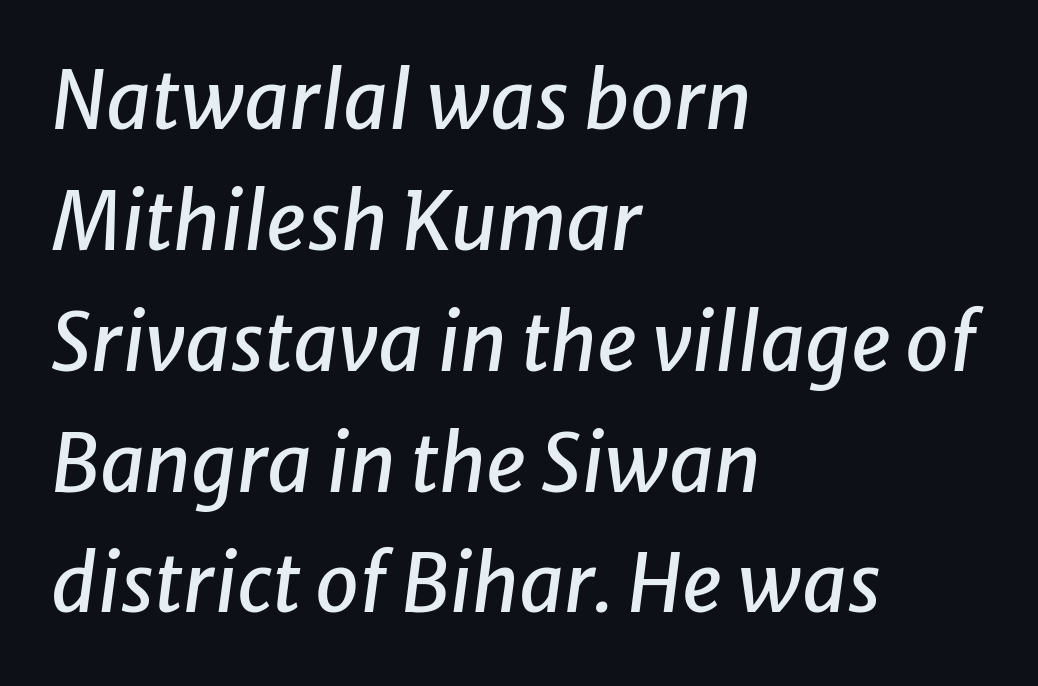
It's the slanting kind of type. Quick note: underline off. You could call the tracking neutral — neither tight nor loose. Regarding leading, the lines here are spaced in the standard way. Note the varied advance widths — an 'i' is clearly narrower than an 'm'.
